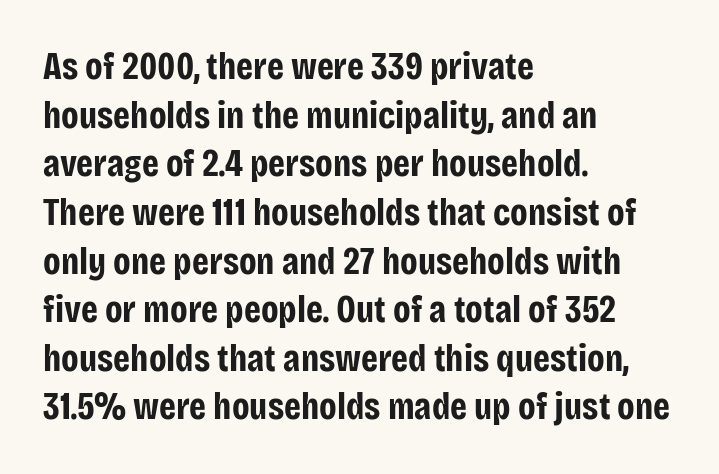
{"serif": "no", "italic": "no", "bold": "yes", "weight": "bold", "width": "condensed", "stroke_contrast": "low", "x_height": "large", "monospaced": "no", "underline": "no", "align": "left", "line_spacing": "normal", "line_spacing_ratio": 1.28, "letter_spacing": "normal", "letter_spacing_em": 0.0, "glyph_px": 38}
